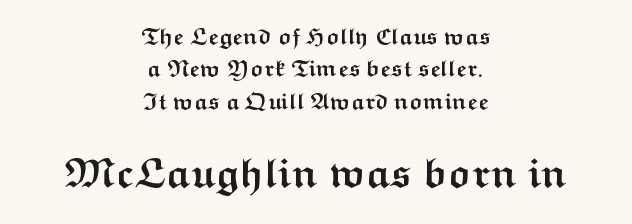
Two sizes are in play, and the larger belongs to the second block. You can tell it's not italic because the verticals are truly vertical. Proportional: the letters do not fall into vertical columns. Leading: standard. Tracking value appears to be zero — textbook default spacing. This sample is center-justified, so both line endings float freely.
